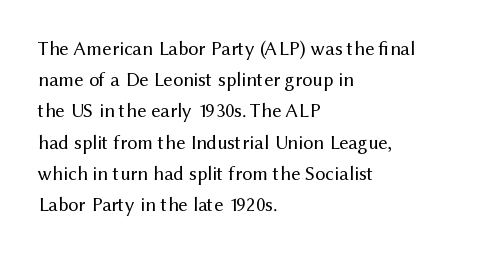
{"italic": "no", "bold": "no", "underline": "no", "align": "left", "line_spacing": "normal", "line_spacing_ratio": 1.56, "letter_spacing": "normal", "letter_spacing_em": 0.0, "glyph_px": 20}
